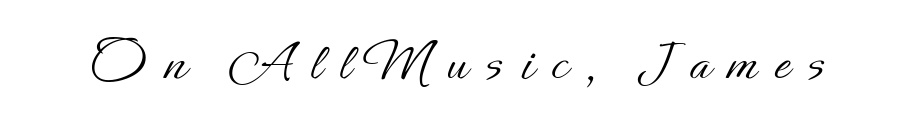
{"bold": "no", "weight": "light", "width": "normal", "stroke_contrast": "low", "x_height": "small", "monospaced": "no", "underline": "no", "letter_spacing": "wide", "letter_spacing_em": 0.3, "glyph_px": 58}
